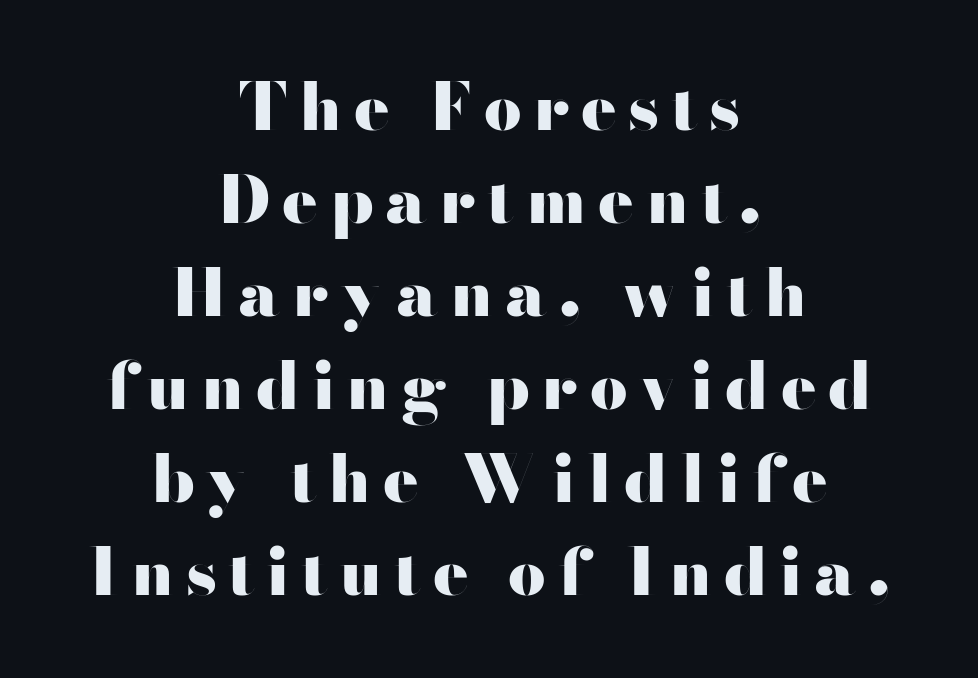
Is this a fixed-width face? No — the glyphs have proportional, varying widths. Leftover space on each line is divided equally before and after the words. The glyphs have the mass of a bold cut. Quick note: interline space is typical. A roman cut, with each character standing at attention.
